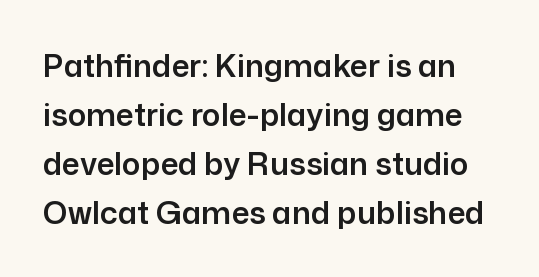
The image shows 31 px sans-serif type, upright; set normal line spacing (1.58x), normal letter spacing, not underlined; low stroke contrast and a medium x-height.
